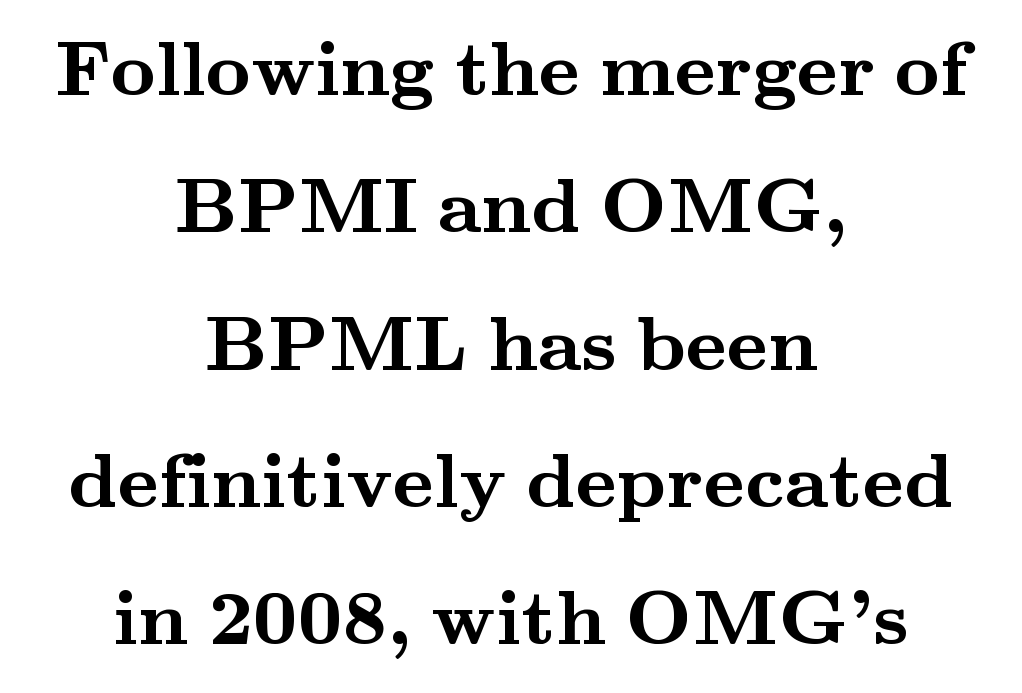
Tracking value appears to be zero — textbook default spacing. No italicization has been applied; the sample stays upright. Do the characters align in a grid? No, the font is proportional. The setting favours the middle, as headings and verse often do.
